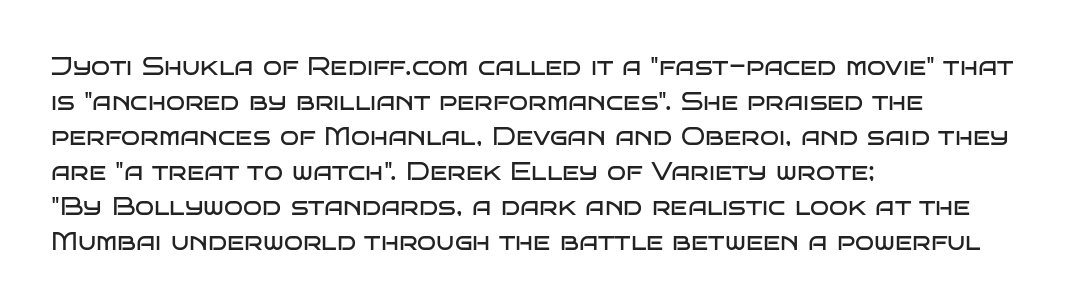
The image shows 25 px text type, upright; set left-aligned, normal line spacing (1.4x), normal letter spacing, not underlined.
